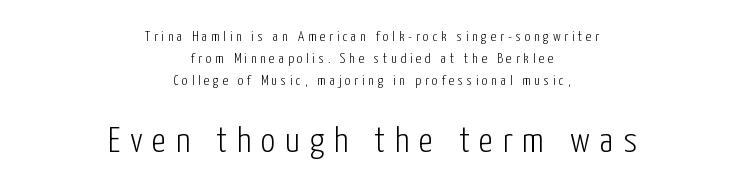
Q: Is the text bold? A: No.
Q: Is the text italic (slanted)? A: No, it is upright.
Q: Is the typeface a serif or a sans-serif typeface? A: Sans-serif.
Q: Is the text underlined? A: No.
Q: How is the paragraph aligned? A: Centered.
Q: Is the spacing between letters normal or unusually wide? A: Unusually wide.
Q: Is the spacing between lines tight, normal or loose? A: Normal.
Q: Which block of text is set in a larger size, the first (top) or the second (bottom)? A: The second (bottom) one.
Q: Width (condensed, normal, or wide)? A: Condensed.
Q: Stroke contrast? A: Low.
Q: x-height? A: Medium.
Q: Monospaced? A: No.
